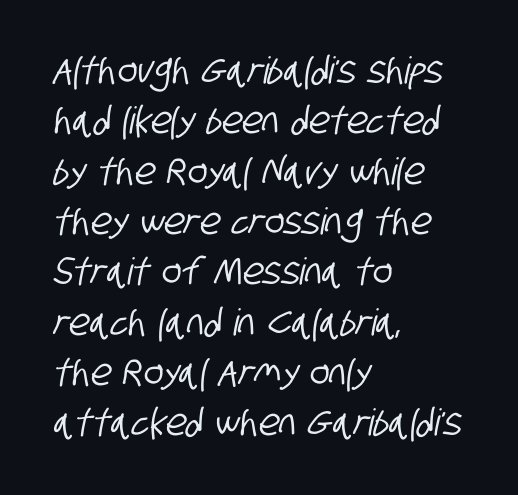
The image shows 37 px condensed sans-serif type; set left-aligned, normal line spacing (1.36x), normal letter spacing, not underlined; low stroke contrast and a large x-height.
